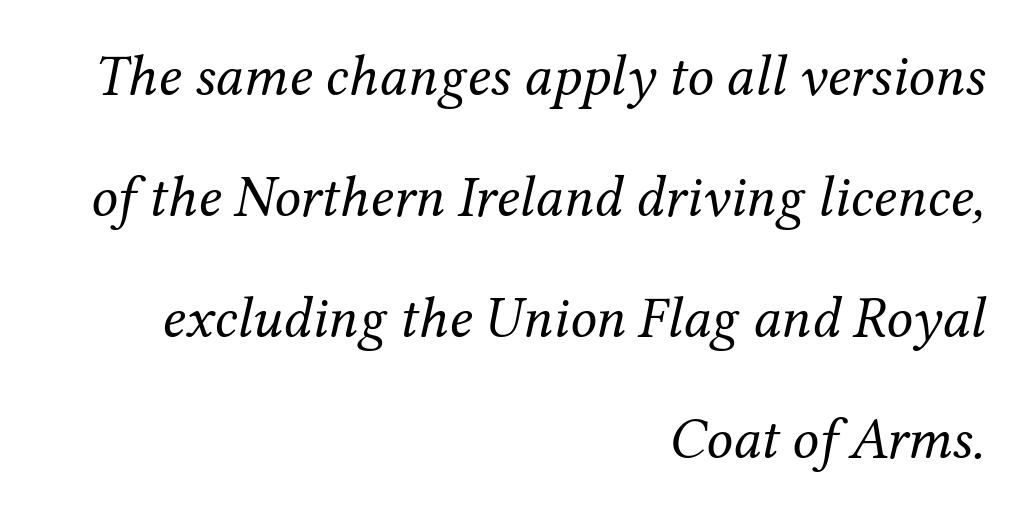
The image shows 59 px regular-weight serif type, italic (leaning right); set right-aligned, loose line spacing (2.05x), normal letter spacing, not underlined; medium stroke contrast and a medium x-height.
